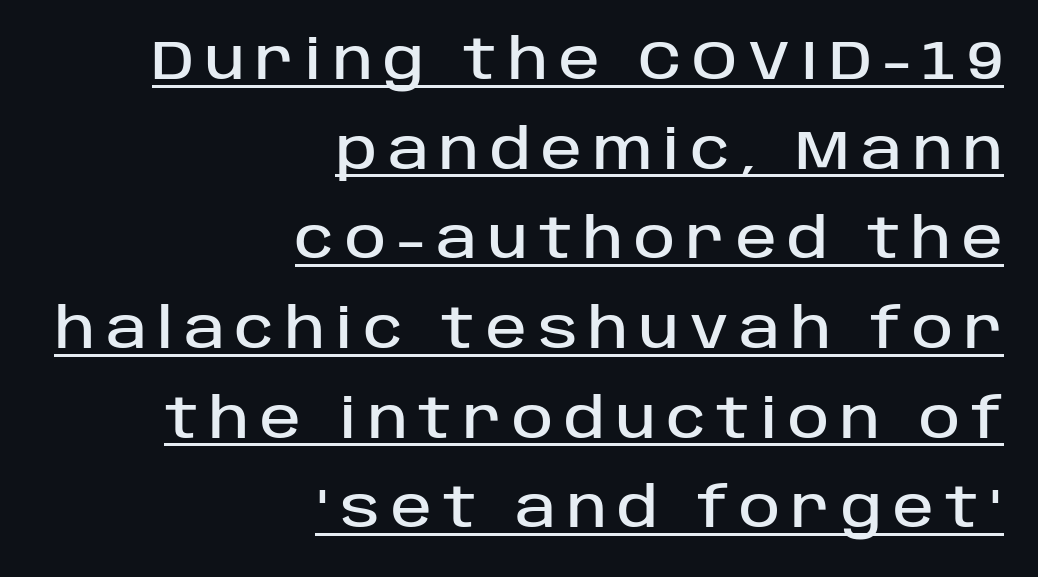
The image shows 55 px sans-serif type, upright; set right-aligned, normal line spacing (1.63x), unusually wide letter spacing (+0.2 em), underlined; low stroke contrast and a large x-height.
